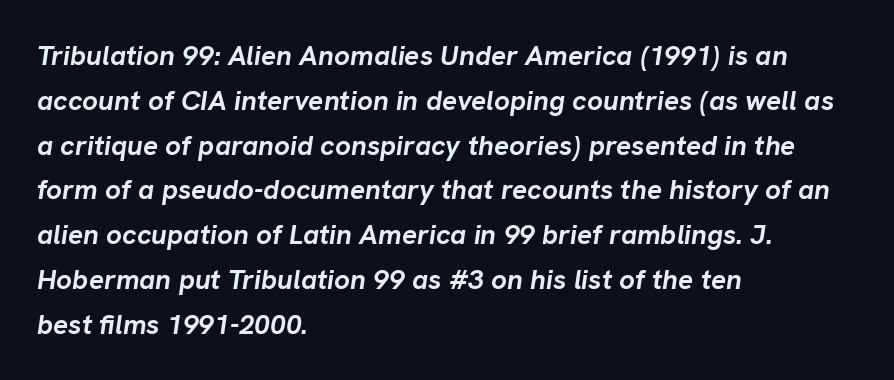
Q: Is the text bold? A: Yes.
Q: Is the text italic (slanted)? A: Yes, it leans right by about 8 degrees.
Q: Is the text underlined? A: No.
Q: How is the paragraph aligned? A: Left-aligned.
Q: Is the spacing between letters normal or unusually wide? A: Normal.
Q: Is the spacing between lines tight, normal or loose? A: Normal.
Q: Width (condensed, normal, or wide)? A: Normal.
Q: Stroke contrast? A: Low.
Q: x-height? A: Medium.
Q: Monospaced? A: No.
